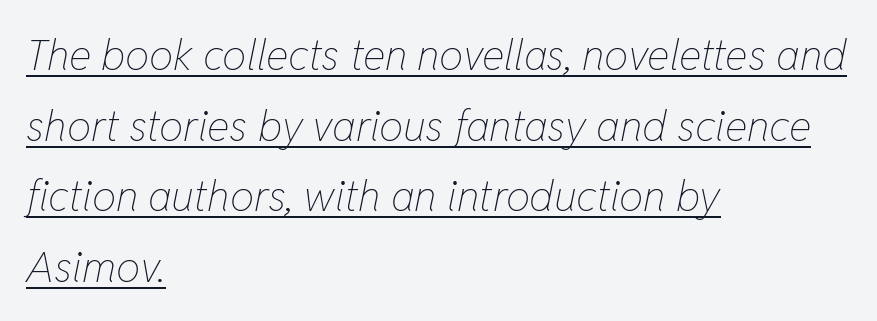
Q: Is the text bold? A: No.
Q: Is the text italic (slanted)? A: Yes, it leans right by about 11 degrees.
Q: Is the text underlined? A: Yes.
Q: How is the paragraph aligned? A: Left-aligned.
Q: Is the spacing between letters normal or unusually wide? A: Normal.
Q: Is the spacing between lines tight, normal or loose? A: Normal.
Q: Width (condensed, normal, or wide)? A: Condensed.
Q: Stroke contrast? A: Low.
Q: x-height? A: Medium.
Q: Monospaced? A: No.
